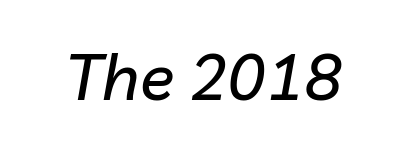
The image shows 64 px text type, italic (leaning right); set normal letter spacing, not underlined; low stroke contrast and a medium x-height.
